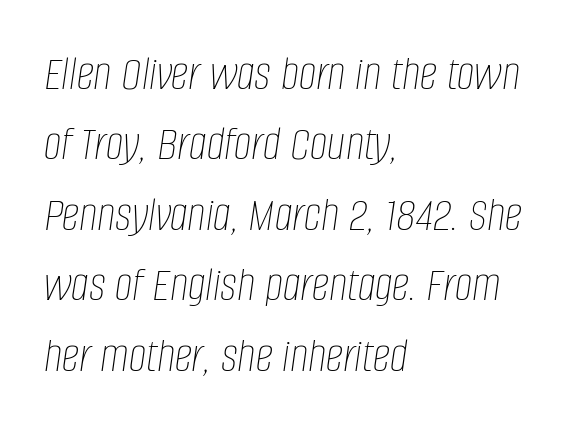
Q: Is the text bold? A: No.
Q: Is the text italic (slanted)? A: Yes, it leans right by about 8 degrees.
Q: Is the text underlined? A: No.
Q: How is the paragraph aligned? A: Left-aligned.
Q: Is the spacing between letters normal or unusually wide? A: Normal.
Q: Is the spacing between lines tight, normal or loose? A: Normal.
Q: Width (condensed, normal, or wide)? A: Condensed.
Q: Stroke contrast? A: Low.
Q: x-height? A: Large.
Q: Monospaced? A: No.
